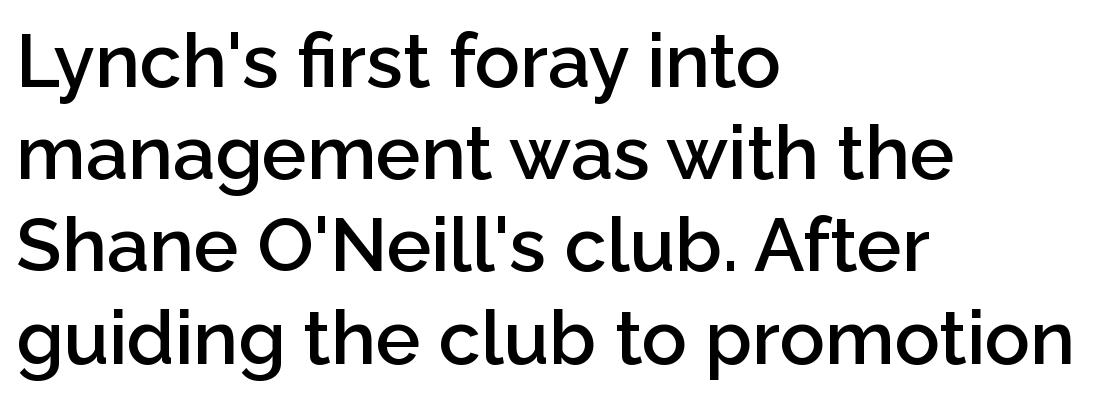
Q: Is the text bold? A: Semi-bold.
Q: Is the text italic (slanted)? A: No, it is upright.
Q: Is the typeface a serif or a sans-serif typeface? A: Sans-serif.
Q: Is the text underlined? A: No.
Q: How is the paragraph aligned? A: Left-aligned.
Q: Is the spacing between letters normal or unusually wide? A: Normal.
Q: Width (condensed, normal, or wide)? A: Normal.
Q: Stroke contrast? A: Low.
Q: x-height? A: Medium.
Q: Monospaced? A: No.
